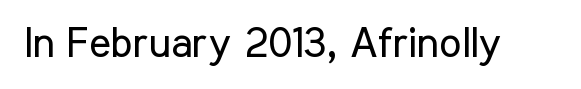
{"serif": "no", "italic": "no", "bold": "no", "weight": "regular", "width": "condensed", "stroke_contrast": "low", "x_height": "medium", "monospaced": "no", "underline": "no", "letter_spacing": "normal", "letter_spacing_em": 0.0, "glyph_px": 42}
